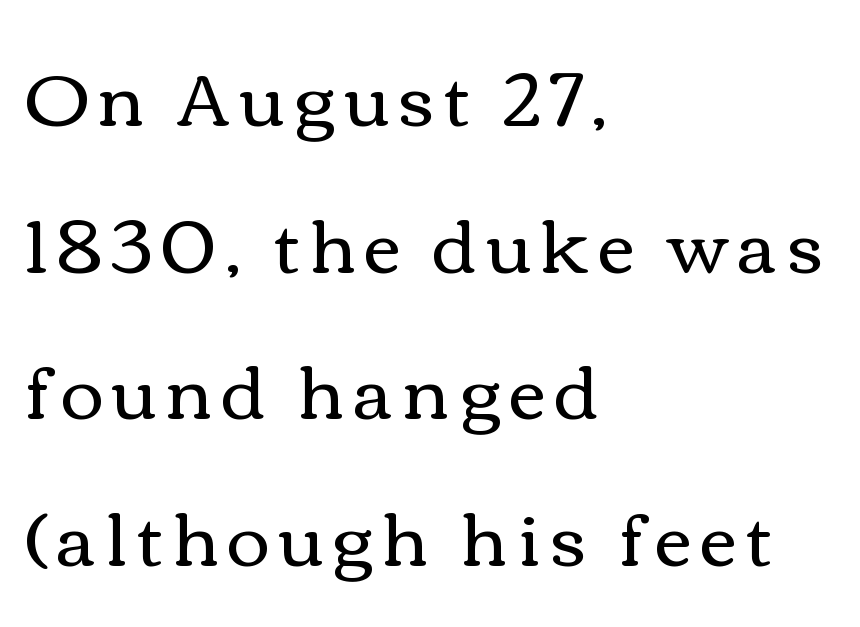
Spacing verdict: proportional, widths tailored to each character. Ascenders rise straight up at ninety degrees. Is this a heavy cut? Hardly; it is regular or lighter. The zone under the glyphs is completely vacant. Line beginnings align vertically; line endings do not.
